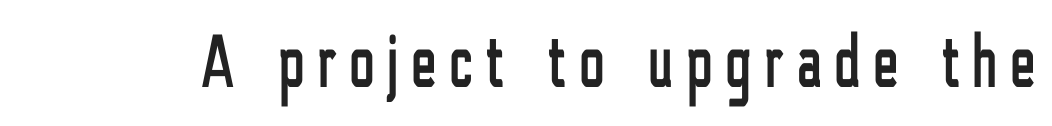
Q: Is the text italic (slanted)? A: No, it is upright.
Q: Is the typeface a serif or a sans-serif typeface? A: Sans-serif.
Q: Is the text underlined? A: No.
Q: Width (condensed, normal, or wide)? A: Condensed.
Q: Stroke contrast? A: Low.
Q: x-height? A: Medium.
Q: Monospaced? A: No.
